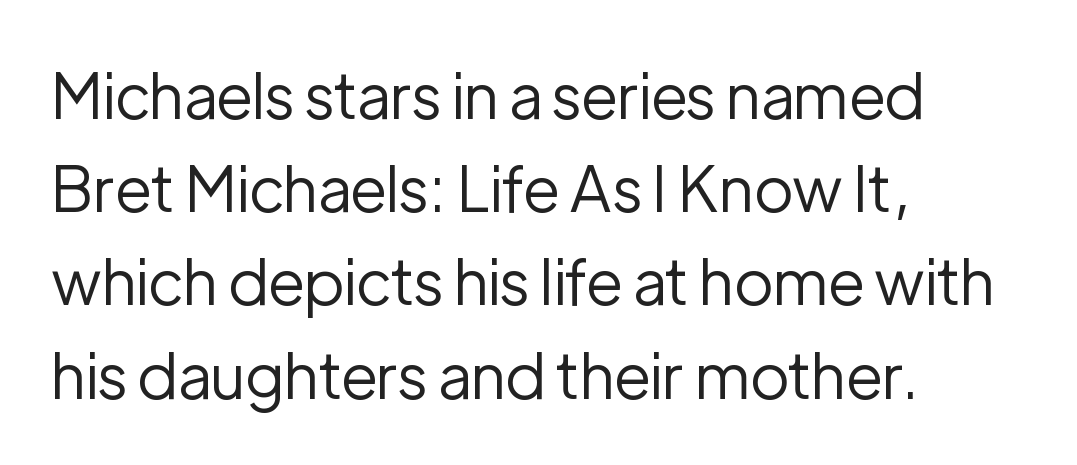
The image shows 63 px regular-weight sans-serif type, upright; set left-aligned, normal line spacing (1.48x), normal letter spacing, not underlined; low stroke contrast and a medium x-height.
